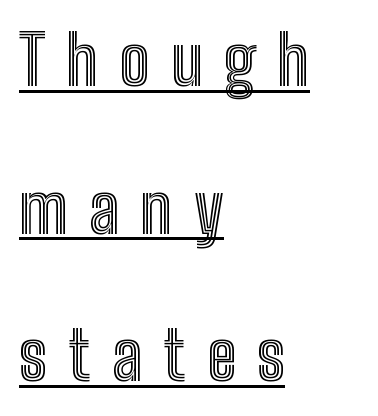
{"italic": "no", "width": "condensed", "x_height": "medium", "monospaced": "no", "underline": "yes", "align": "left", "line_spacing": "loose", "line_spacing_ratio": 2.17, "letter_spacing": "wide", "letter_spacing_em": 0.31, "glyph_px": 68}
